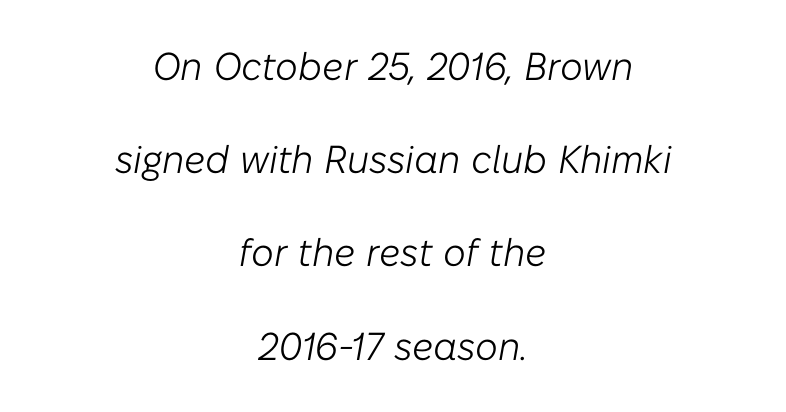
Q: Is the text bold? A: No.
Q: Is the text italic (slanted)? A: Yes, it leans right by about 10 degrees.
Q: Is the text underlined? A: No.
Q: How is the paragraph aligned? A: Centered.
Q: Is the spacing between letters normal or unusually wide? A: Normal.
Q: Is the spacing between lines tight, normal or loose? A: Loose.
Q: Width (condensed, normal, or wide)? A: Normal.
Q: Stroke contrast? A: Low.
Q: x-height? A: Medium.
Q: Monospaced? A: No.
